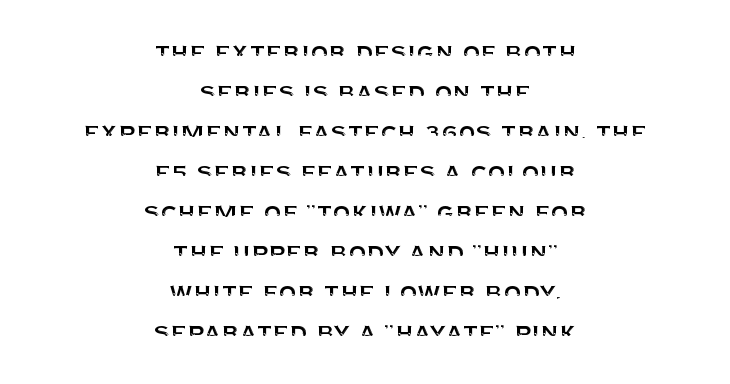
{"serif": "no", "italic": "no", "width": "normal", "stroke_contrast": "medium", "x_height": "large", "monospaced": "no", "underline": "no", "align": "center", "line_spacing": "normal", "line_spacing_ratio": 1.38, "letter_spacing": "normal", "letter_spacing_em": 0.0, "glyph_px": 29}
